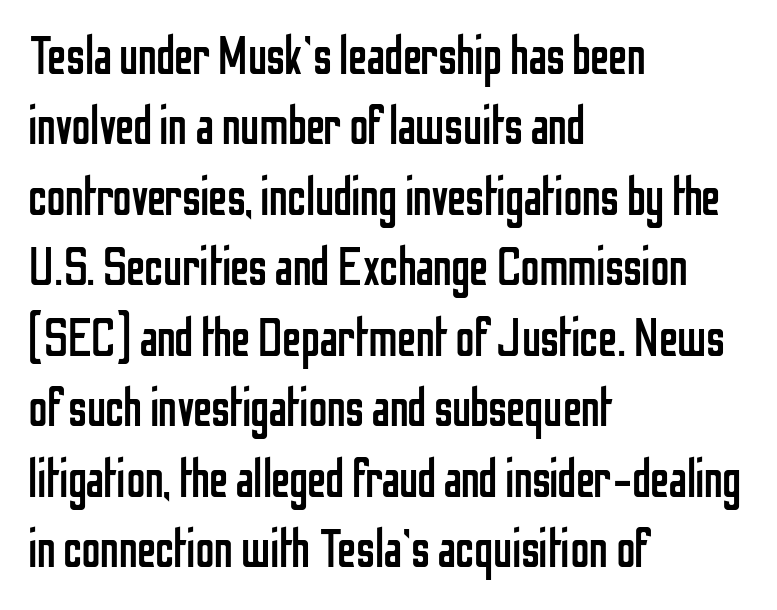
Q: Is the text bold? A: No.
Q: Is the text italic (slanted)? A: No, it is upright.
Q: Is the typeface a serif or a sans-serif typeface? A: Sans-serif.
Q: Is the text underlined? A: No.
Q: How is the paragraph aligned? A: Left-aligned.
Q: Is the spacing between letters normal or unusually wide? A: Normal.
Q: Is the spacing between lines tight, normal or loose? A: Normal.
Q: Width (condensed, normal, or wide)? A: Condensed.
Q: Stroke contrast? A: Low.
Q: x-height? A: Medium.
Q: Monospaced? A: No.
